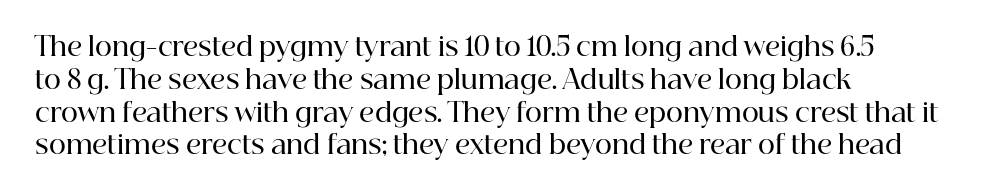
The image shows 26 px text type, upright; set left-aligned, normal line spacing (1.26x), normal letter spacing, not underlined.
